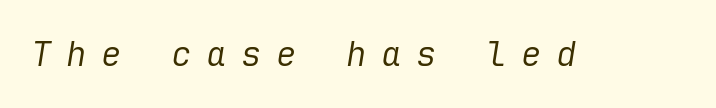
Q: Is the text bold? A: No.
Q: Is the text italic (slanted)? A: Yes, it leans right by about 9 degrees.
Q: Is the text underlined? A: No.
Q: Is the spacing between letters normal or unusually wide? A: Unusually wide.
Q: Width (condensed, normal, or wide)? A: Normal.
Q: Stroke contrast? A: Low.
Q: x-height? A: Medium.
